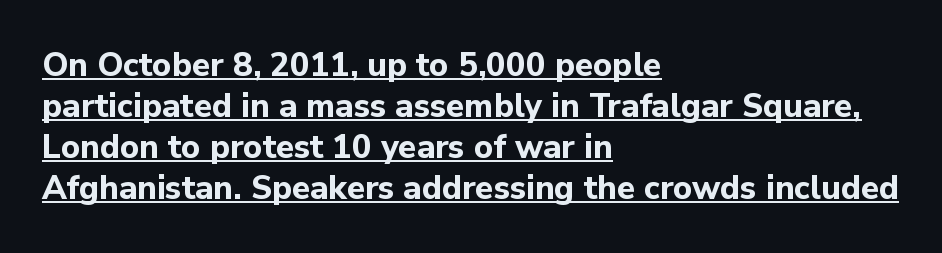
Q: Is the text bold? A: Yes.
Q: Is the text italic (slanted)? A: No, it is upright.
Q: Is the typeface a serif or a sans-serif typeface? A: Sans-serif.
Q: Is the text underlined? A: Yes.
Q: How is the paragraph aligned? A: Left-aligned.
Q: Is the spacing between letters normal or unusually wide? A: Normal.
Q: Width (condensed, normal, or wide)? A: Normal.
Q: Stroke contrast? A: Low.
Q: x-height? A: Medium.
Q: Monospaced? A: No.
